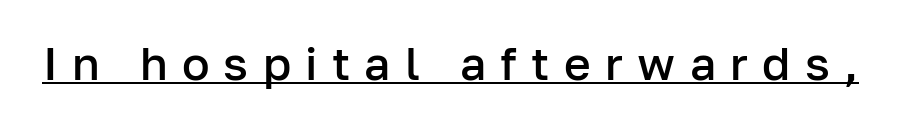
{"serif": "no", "italic": "no", "bold": "semi", "weight": "semibold", "width": "normal", "stroke_contrast": "low", "x_height": "medium", "monospaced": "no", "underline": "yes", "letter_spacing": "wide", "letter_spacing_em": 0.31, "glyph_px": 46}
